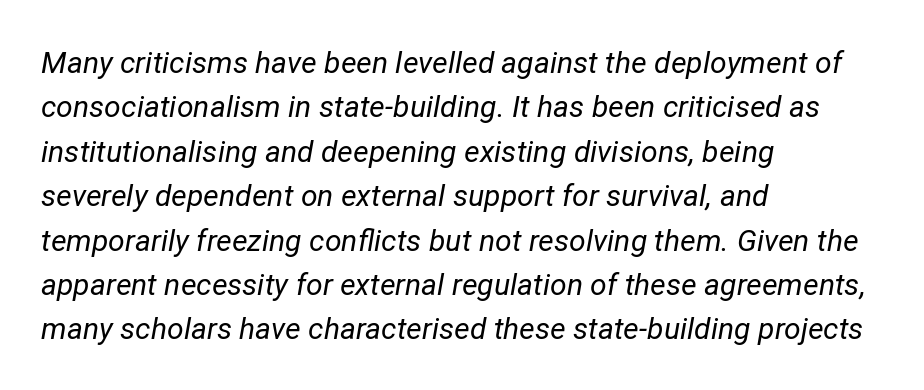
Honestly, the row spacing looks completely unremarkable. Nobody touched the tracking dial on this one. These glyphs show unthickened strokes, regular width or finer. A typesetter would call this proportional, since set widths differ per character.
